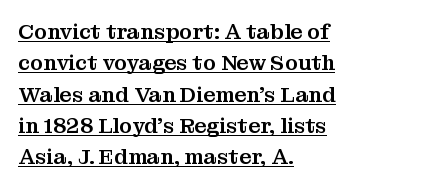
{"italic": "no", "underline": "yes", "align": "left", "line_spacing": "normal", "line_spacing_ratio": 1.49, "letter_spacing": "normal", "letter_spacing_em": 0.0, "glyph_px": 21}
